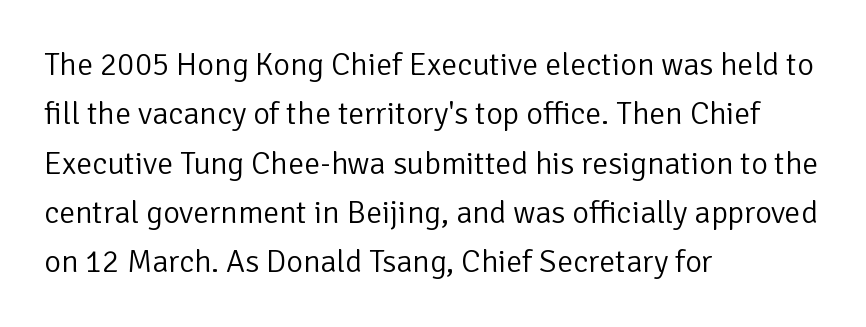
Q: Is the text bold? A: No.
Q: Is the text italic (slanted)? A: No, it is upright.
Q: Is the typeface a serif or a sans-serif typeface? A: Sans-serif.
Q: Is the text underlined? A: No.
Q: How is the paragraph aligned? A: Left-aligned.
Q: Is the spacing between letters normal or unusually wide? A: Normal.
Q: Is the spacing between lines tight, normal or loose? A: Normal.
Q: Width (condensed, normal, or wide)? A: Normal.
Q: Stroke contrast? A: Low.
Q: x-height? A: Medium.
Q: Monospaced? A: No.
